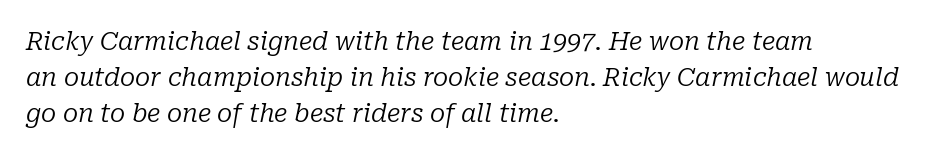
{"italic": "yes", "lean": "right", "slant_degrees": 10, "bold": "no", "underline": "no", "align": "left", "line_spacing": "normal", "line_spacing_ratio": 1.45, "letter_spacing": "normal", "letter_spacing_em": 0.0, "glyph_px": 25}
